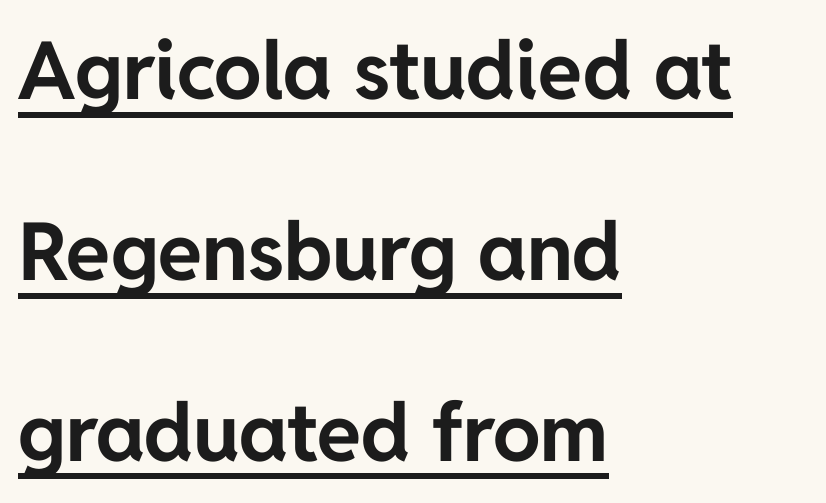
The image shows 80 px bold sans-serif type, upright; set left-aligned, loose line spacing (2.26x), normal letter spacing, underlined; low stroke contrast and a medium x-height.
